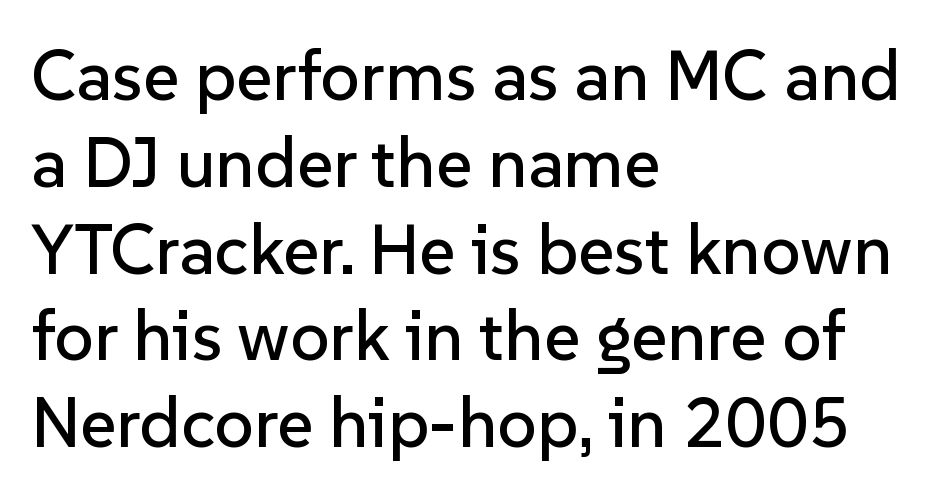
{"serif": "no", "italic": "no", "width": "normal", "stroke_contrast": "low", "x_height": "medium", "monospaced": "no", "underline": "no", "align": "left", "line_spacing_ratio": 1.24, "letter_spacing": "normal", "letter_spacing_em": 0.0, "glyph_px": 70}
